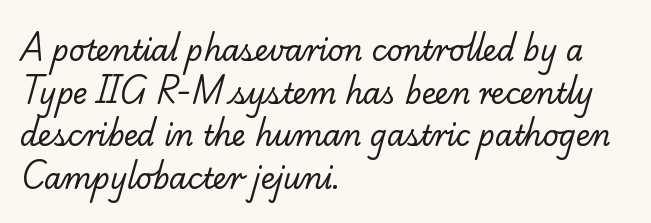
Vertical stems look standard width or narrower in stroke. A bare baseline throughout the passage. Quick note: interline space is typical. The ragged edge is on the right, which tells us the setting is flush left. Glyph-to-glyph distance matches everyday printed text.
